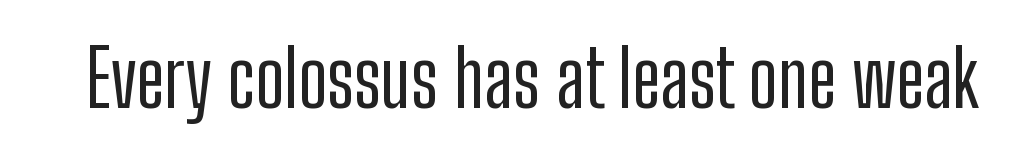
The image shows 79 px condensed sans-serif type, upright; set normal letter spacing, not underlined; low stroke contrast and a medium x-height.
